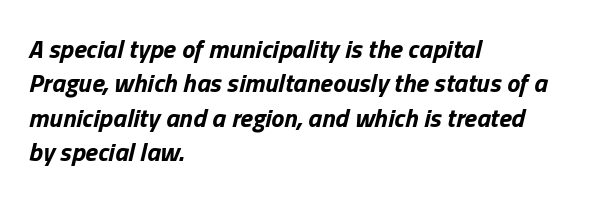
{"italic": "yes", "lean": "right", "slant_degrees": 13, "bold": "yes", "underline": "no", "align": "left", "line_spacing": "normal", "line_spacing_ratio": 1.32, "letter_spacing": "normal", "letter_spacing_em": 0.0, "glyph_px": 26}
